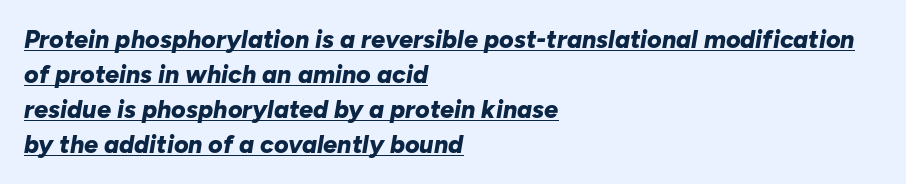
Normally led — the rows are evenly, conventionally spaced. Every word sits above its own underline. Heavy, bold letterforms. When letters slant like this, we call the style italic. The paragraph shown leans on its left margin.
